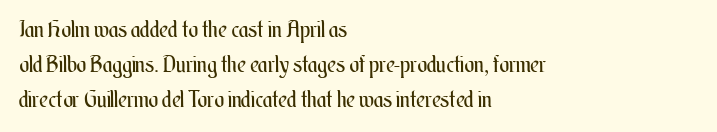
The image shows 23 px text type, upright; set left-aligned, normal line spacing (1.52x), normal letter spacing, not underlined.
